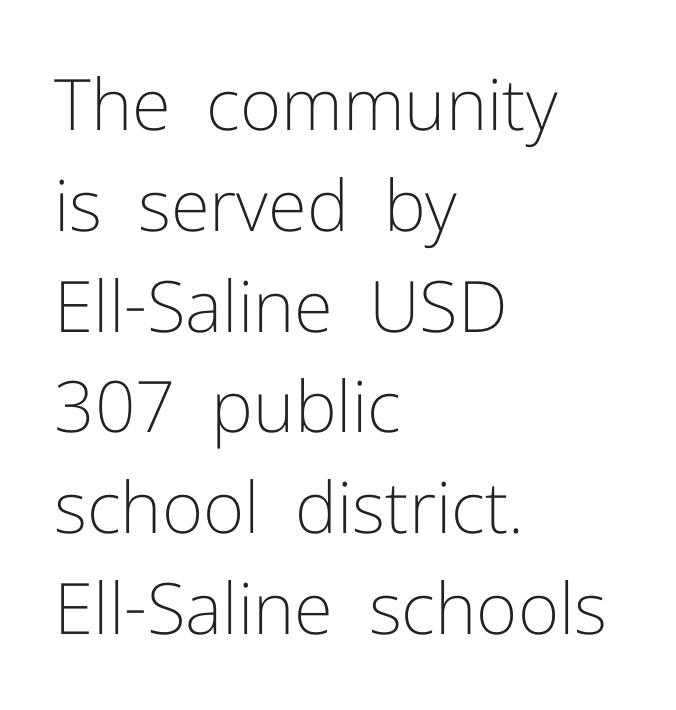
{"serif": "no", "italic": "no", "bold": "no", "weight": "light", "width": "normal", "stroke_contrast": "low", "x_height": "medium", "monospaced": "no", "underline": "no", "align": "left", "line_spacing": "normal", "line_spacing_ratio": 1.42, "letter_spacing": "normal", "letter_spacing_em": 0.0, "glyph_px": 71}
